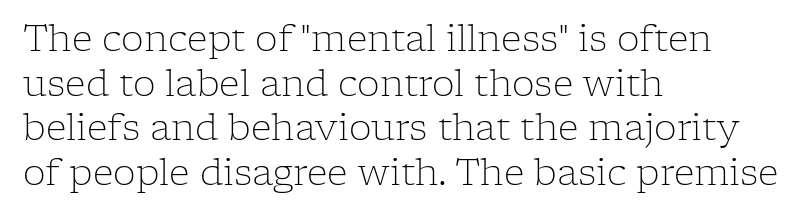
Q: Is the text bold? A: No.
Q: Is the text italic (slanted)? A: No, it is upright.
Q: Is the typeface a serif or a sans-serif typeface? A: Serif.
Q: Is the text underlined? A: No.
Q: How is the paragraph aligned? A: Left-aligned.
Q: Is the spacing between letters normal or unusually wide? A: Normal.
Q: Width (condensed, normal, or wide)? A: Normal.
Q: Stroke contrast? A: Low.
Q: x-height? A: Medium.
Q: Monospaced? A: No.
